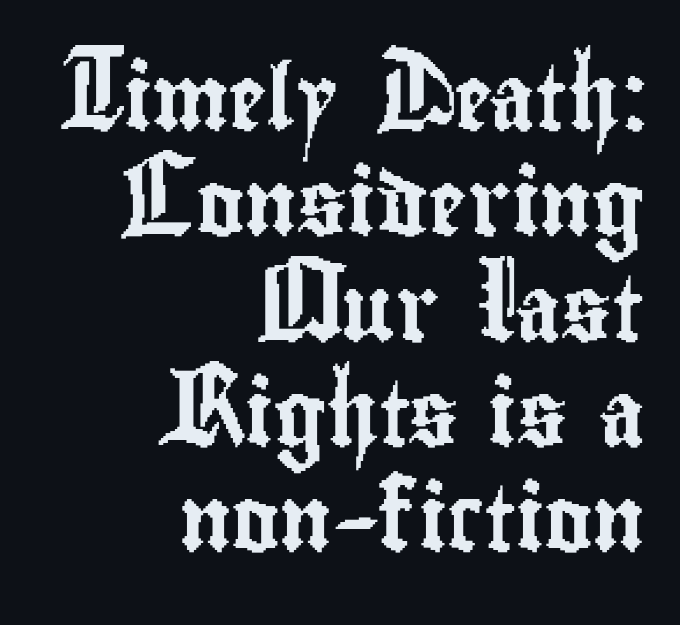
{"serif": "no", "italic": "no", "width": "condensed", "stroke_contrast": "low", "x_height": "small", "monospaced": "no", "underline": "no", "align": "right", "line_spacing": "normal", "line_spacing_ratio": 1.62, "letter_spacing": "normal", "letter_spacing_em": 0.0, "glyph_px": 65}
